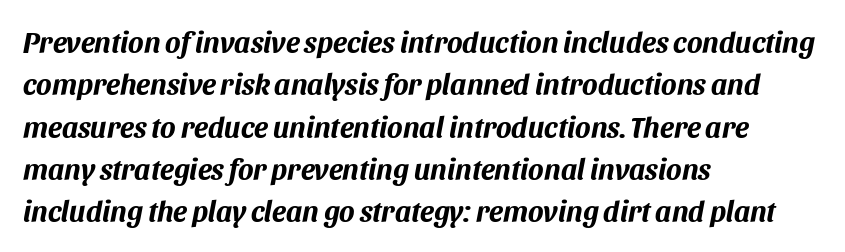
Each line starts at the same left margin while the right side varies. You could not count columns in this text — the font is proportionally spaced. Observe the lean: these are italic letterforms. Honestly, the letter spacing is just normal — you wouldn't notice it. As a designer I'd log this as weight 700, bold. Descenders hang freely into open space.
